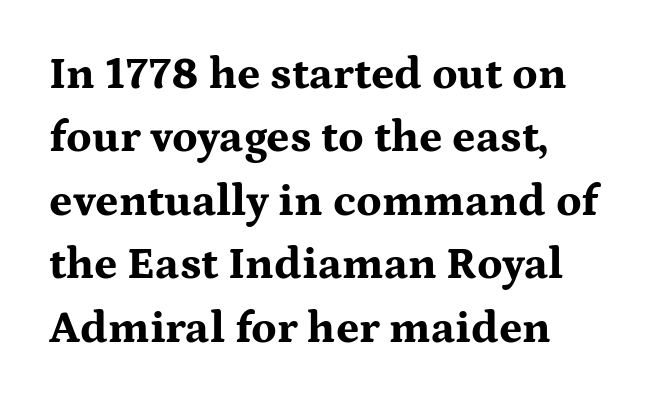
{"serif": "yes", "italic": "no", "bold": "yes", "weight": "bold", "width": "wide", "stroke_contrast": "medium", "x_height": "medium", "monospaced": "no", "underline": "no", "align": "left", "line_spacing": "normal", "line_spacing_ratio": 1.41, "letter_spacing": "normal", "letter_spacing_em": 0.0, "glyph_px": 45}
